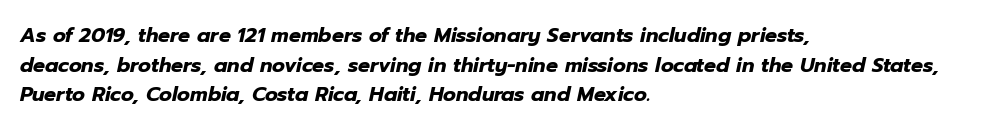
{"italic": "yes", "lean": "right", "slant_degrees": 12, "bold": "yes", "underline": "no", "align": "left", "line_spacing": "normal", "line_spacing_ratio": 1.48, "letter_spacing": "normal", "letter_spacing_em": 0.0, "glyph_px": 20}
